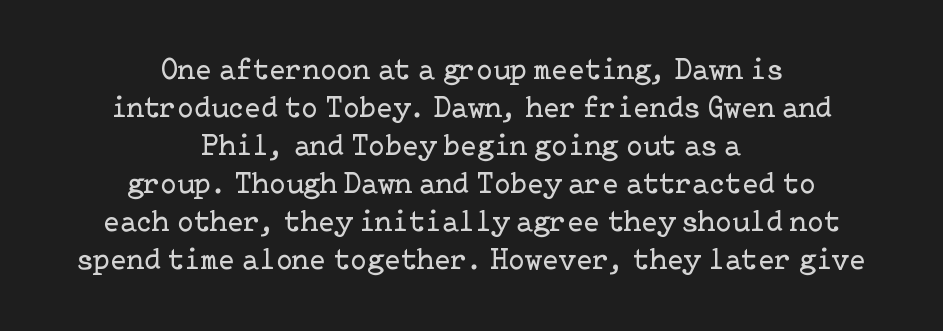
{"serif": "yes", "italic": "no", "bold": "no", "weight": "regular", "width": "normal", "stroke_contrast": "low", "x_height": "medium", "underline": "no", "align": "center", "line_spacing": "normal", "line_spacing_ratio": 1.27, "letter_spacing": "normal", "letter_spacing_em": 0.0, "glyph_px": 30}
